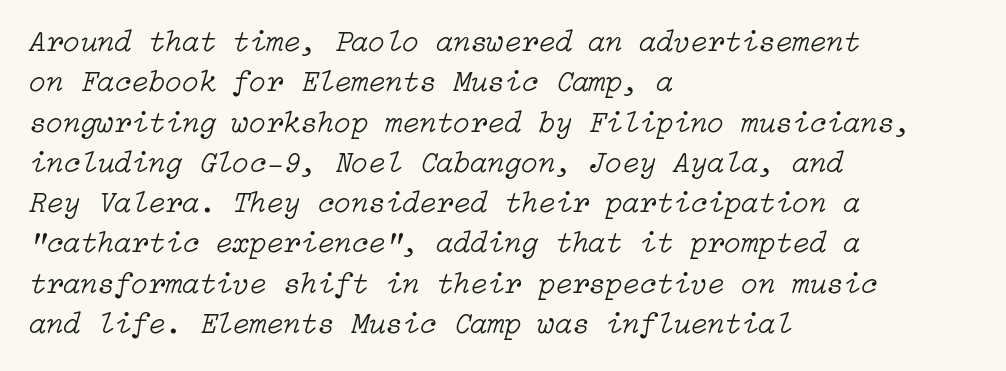
{"italic": "yes", "lean": "right", "slant_degrees": 15, "bold": "no", "weight": "light", "width": "normal", "stroke_contrast": "low", "x_height": "medium", "underline": "no", "align": "left", "line_spacing": "normal", "line_spacing_ratio": 1.3, "letter_spacing": "normal", "letter_spacing_em": 0.0, "glyph_px": 31}
